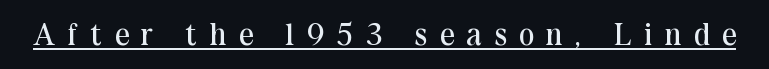
The image shows 31 px regular-weight serif type, upright; set unusually wide letter spacing (+0.42 em), underlined; medium stroke contrast and a medium x-height.
